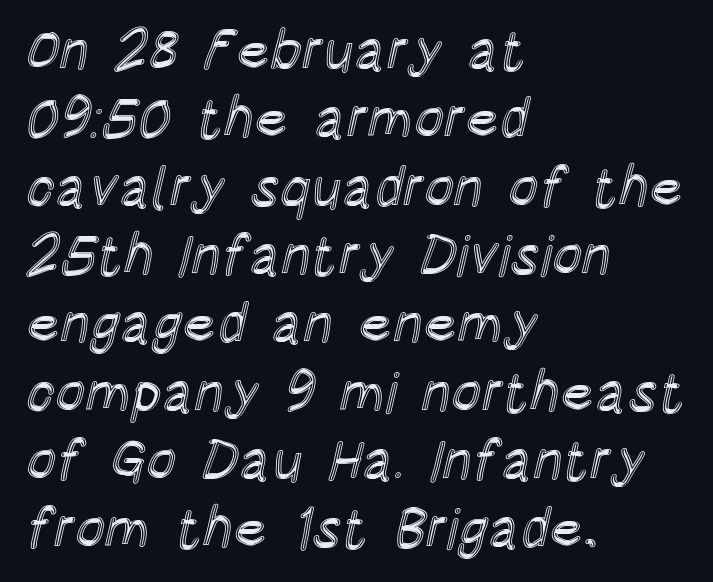
The image shows 56 px condensed type; set left-aligned, line spacing 1.22x, normal letter spacing, not underlined; a large x-height.
